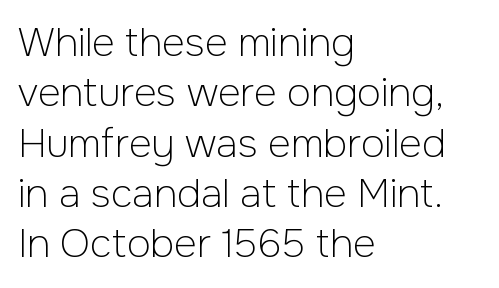
The image shows 39 px light sans-serif type, upright; set left-aligned, normal line spacing (1.29x), normal letter spacing, not underlined; low stroke contrast and a medium x-height.
